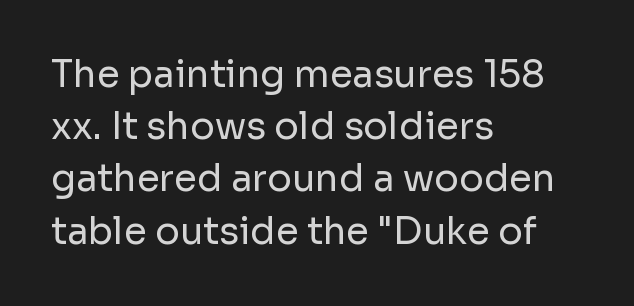
Q: Is the text bold? A: No.
Q: Is the text italic (slanted)? A: No, it is upright.
Q: Is the typeface a serif or a sans-serif typeface? A: Sans-serif.
Q: Is the text underlined? A: No.
Q: How is the paragraph aligned? A: Left-aligned.
Q: Is the spacing between letters normal or unusually wide? A: Normal.
Q: Is the spacing between lines tight, normal or loose? A: Normal.
Q: Width (condensed, normal, or wide)? A: Normal.
Q: Stroke contrast? A: Low.
Q: x-height? A: Medium.
Q: Monospaced? A: No.
